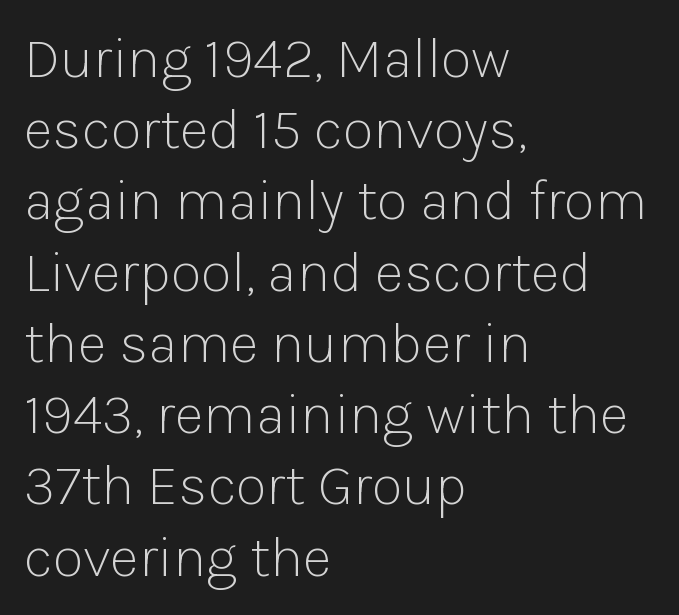
{"serif": "no", "italic": "no", "bold": "no", "weight": "light", "width": "normal", "stroke_contrast": "low", "x_height": "medium", "monospaced": "no", "underline": "no", "align": "left", "line_spacing": "normal", "line_spacing_ratio": 1.25, "letter_spacing": "normal", "letter_spacing_em": 0.0, "glyph_px": 57}
